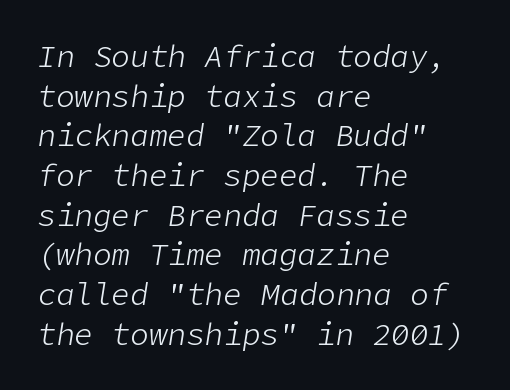
The image shows 31 px light type, italic (leaning right); set left-aligned, normal line spacing (1.28x), normal letter spacing, not underlined; low stroke contrast and a medium x-height.
